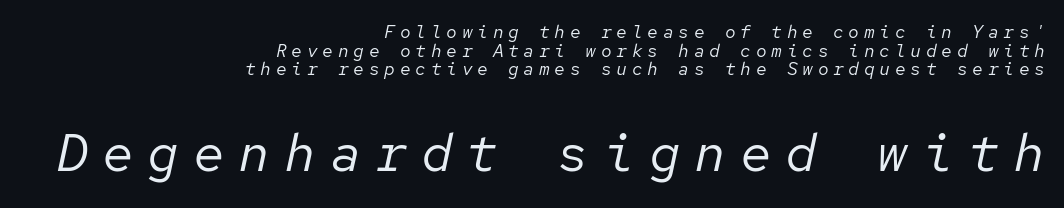
Q: Is the text bold? A: No.
Q: Is the text italic (slanted)? A: Yes, it leans right by about 12 degrees.
Q: Is the text underlined? A: No.
Q: How is the paragraph aligned? A: Right-aligned.
Q: Is the spacing between letters normal or unusually wide? A: Unusually wide.
Q: Is the spacing between lines tight, normal or loose? A: Tight.
Q: Which block of text is set in a larger size, the first (top) or the second (bottom)? A: The second (bottom) one.
Q: Width (condensed, normal, or wide)? A: Normal.
Q: Stroke contrast? A: Low.
Q: x-height? A: Medium.
Q: Monospaced? A: Yes.
